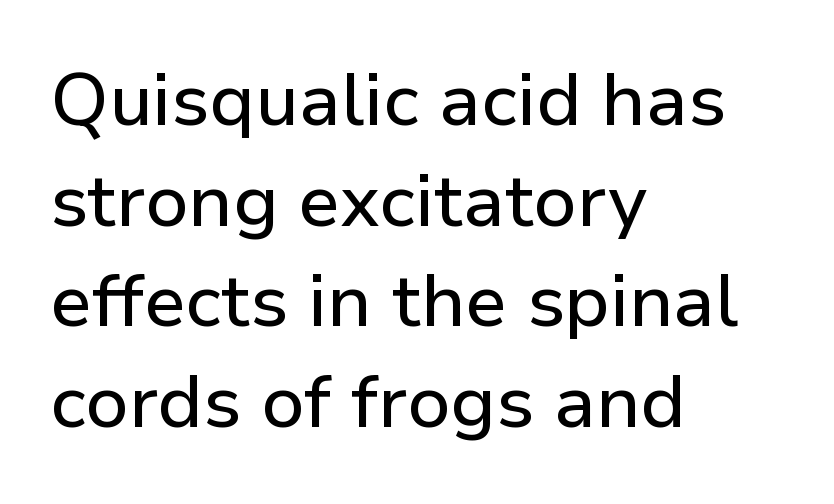
The designer left line spacing at the default. Each line starts at the same left margin while the right side varies. Nothing unusual about the tracking: characters are spaced as the font intends. These lines are composed in type without serifs. Words float on clear page, feet unadorned.
